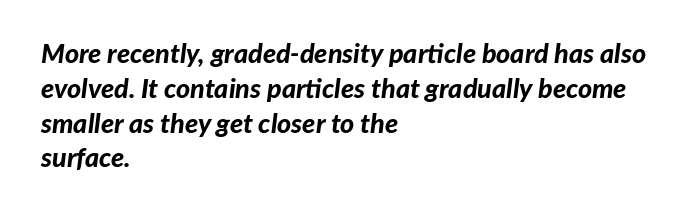
The image shows 27 px bold type, italic (leaning right); set left-aligned, normal line spacing (1.29x), normal letter spacing, not underlined.
